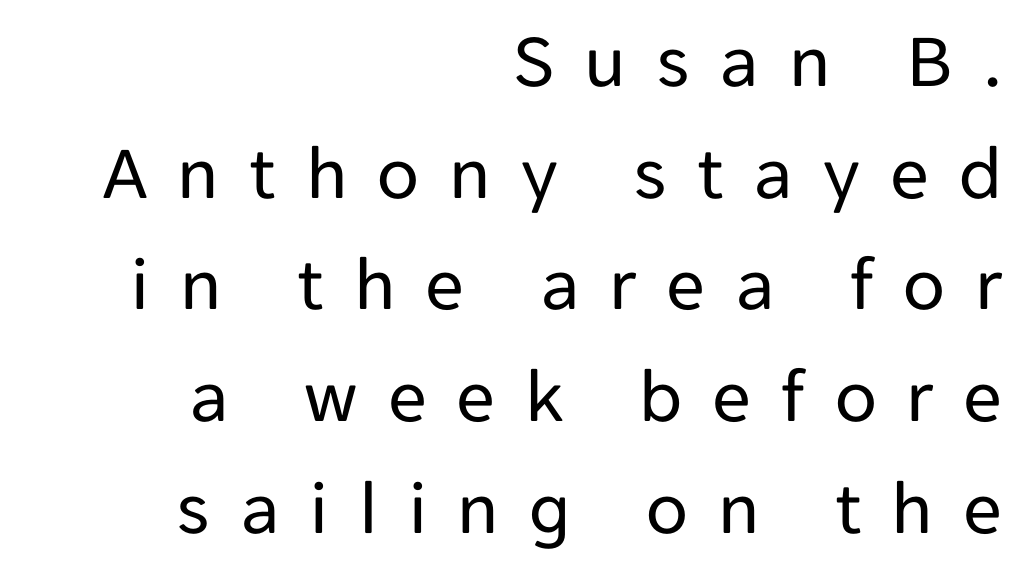
{"serif": "no", "italic": "no", "bold": "no", "weight": "regular", "width": "normal", "stroke_contrast": "low", "x_height": "medium", "monospaced": "no", "underline": "no", "align": "right", "line_spacing": "normal", "line_spacing_ratio": 1.45, "letter_spacing": "wide", "letter_spacing_em": 0.39, "glyph_px": 77}
